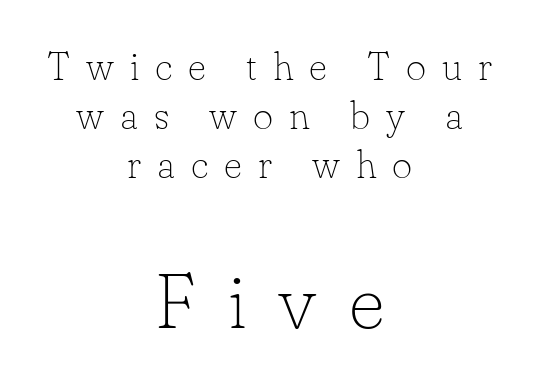
The image shows 78 px thin serif type, upright; set centered, normal line spacing (1.26x), unusually wide letter spacing (+0.41 em), not underlined; the second (bottom) block is 2.0x larger; low stroke contrast and a small x-height.
